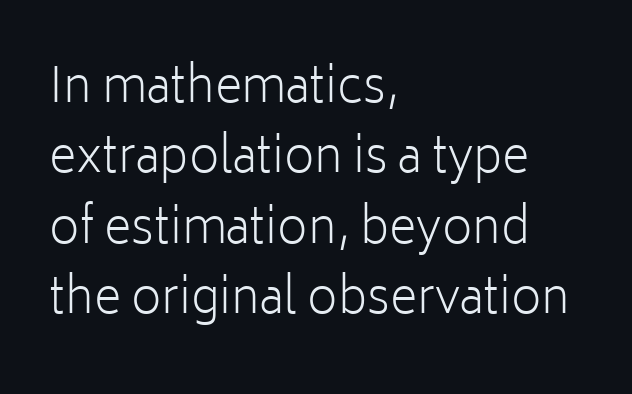
Has an underline been added? It has not. No feet cap the strokes, marking this as sans-serif type. Letters have the restrained weight of plain body copy at most. Students, note that the glyphs here touch the page at normal intervals. Leftover space on each line is placed entirely after the last word. Honestly, the row spacing looks completely unremarkable.
